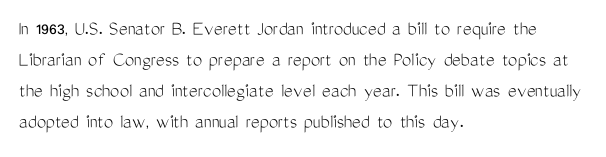
The image shows 21 px text type, upright; set left-aligned, normal line spacing (1.48x), normal letter spacing, not underlined.
